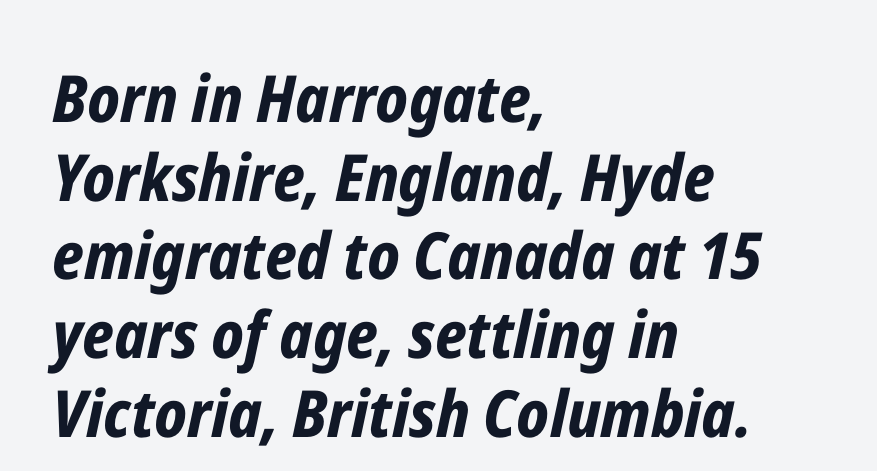
The image shows 65 px bold, condensed type, italic (leaning right); set left-aligned, line spacing 1.21x, normal letter spacing, not underlined; low stroke contrast and a medium x-height.
